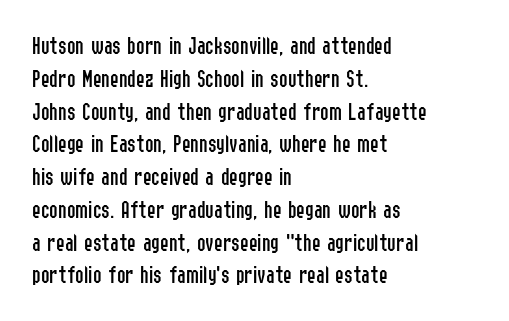
{"italic": "no", "bold": "no", "underline": "no", "align": "left", "line_spacing": "normal", "line_spacing_ratio": 1.26, "letter_spacing": "normal", "letter_spacing_em": 0.0, "glyph_px": 26}
